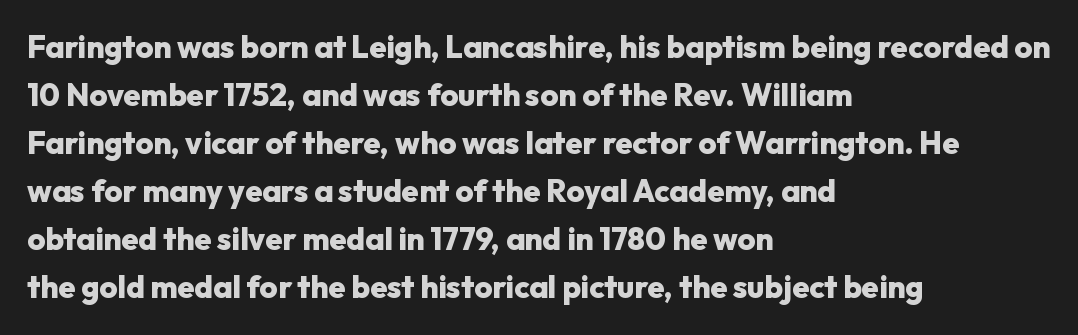
The image shows 31 px heavy sans-serif type, upright; set left-aligned, normal line spacing (1.55x), normal letter spacing, not underlined; low stroke contrast and a medium x-height.
